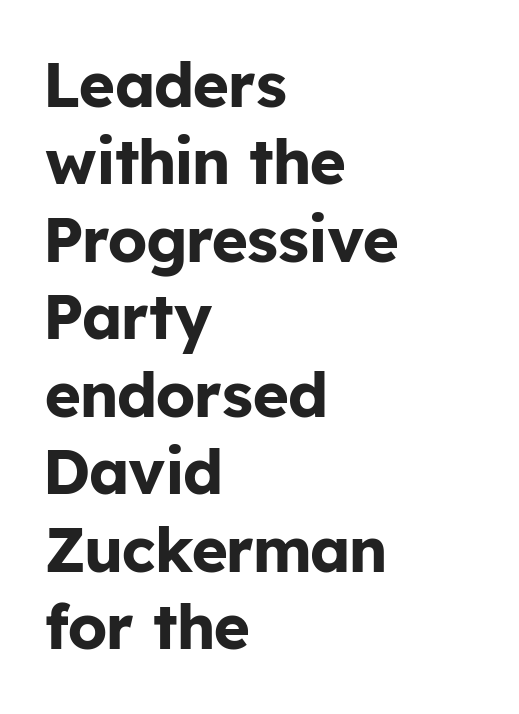
The image shows 62 px bold sans-serif type, upright; set left-aligned, normal line spacing (1.25x), normal letter spacing, not underlined; low stroke contrast and a medium x-height.
